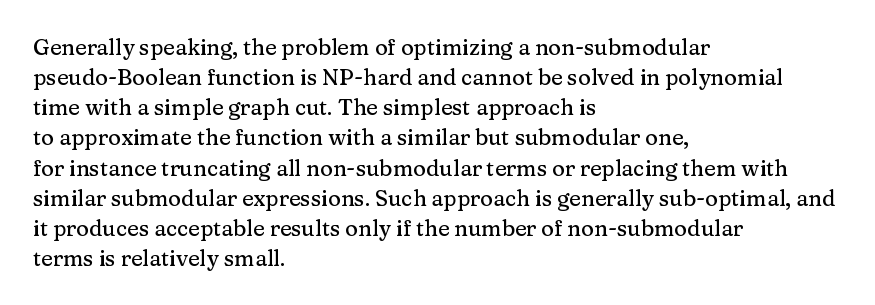
The image shows 22 px text type, upright; set left-aligned, normal line spacing (1.37x), normal letter spacing, not underlined.
